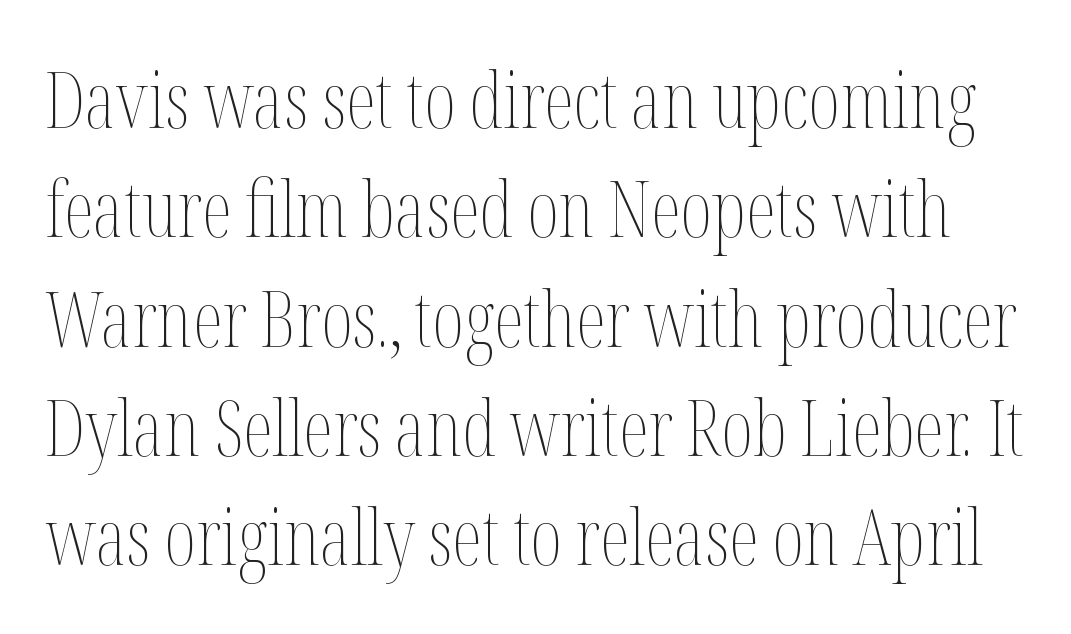
Is there any slant? The stems are plumb. The tracking reads as untouched default to a designer's eye. Underlining? Definitely not there. Each letter keeps its own natural width here, so spacing adapts to shape. Honestly, the row spacing looks completely unremarkable. A light-to-regular cut is what we see here.
